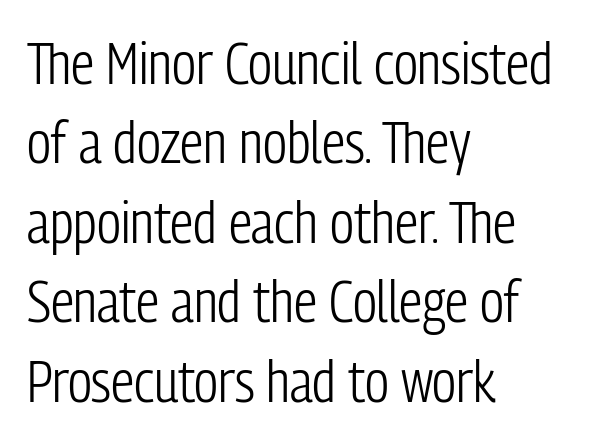
{"serif": "no", "italic": "no", "bold": "no", "weight": "light", "width": "condensed", "stroke_contrast": "low", "x_height": "medium", "monospaced": "no", "underline": "no", "align": "left", "line_spacing": "normal", "line_spacing_ratio": 1.37, "letter_spacing": "normal", "letter_spacing_em": 0.0, "glyph_px": 58}
